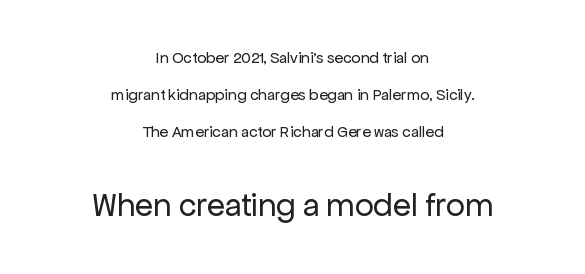
The image shows 33 px regular-weight sans-serif type, upright; set centered, loose line spacing (2.3x), normal letter spacing, not underlined; the second (bottom) block is 2.06x larger; low stroke contrast and a medium x-height.
